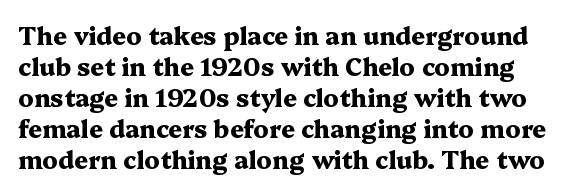
The face used here is rendered with its standard letterfit. A dark, heavy texture on the line: the type is bold. Horizontal bands of white between lines are of average thickness. The typography opts for an upright posture over an oblique one. The baseline area is clear.
